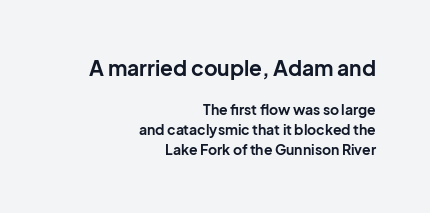
Designer's note — italics off, roman on. Leftover space on each line is placed entirely before the opening word. The earlier block is typeset at a bigger size than the later block. Descender tails drop into unmarked territory. Pretty heavy lettering here — definitely bold.
